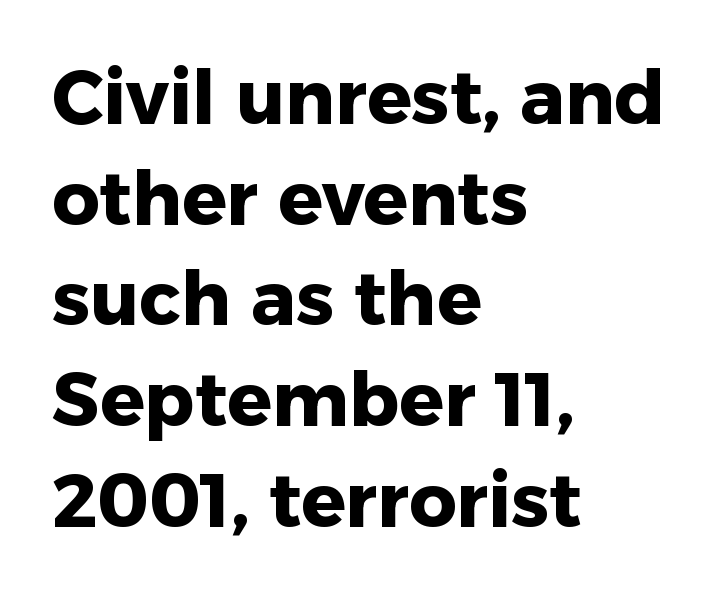
Think of a printed novel: that variable character pitch is what you see here. Line starts are locked; line ends wander. The font's upright variant was chosen for this text. The strokes are fattened all the way to bold.
